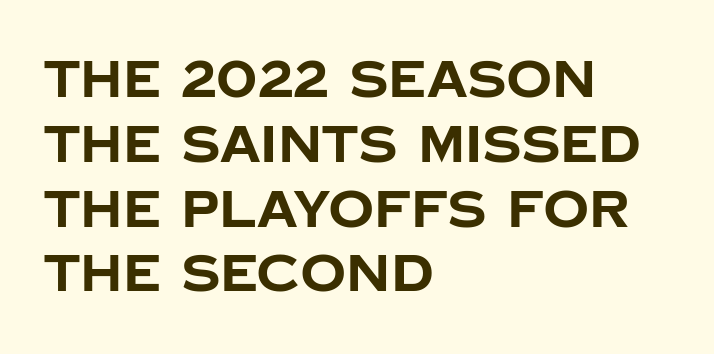
The image shows 51 px bold sans-serif type, upright; set left-aligned, normal line spacing (1.27x), normal letter spacing, not underlined; low stroke contrast and a large x-height.
